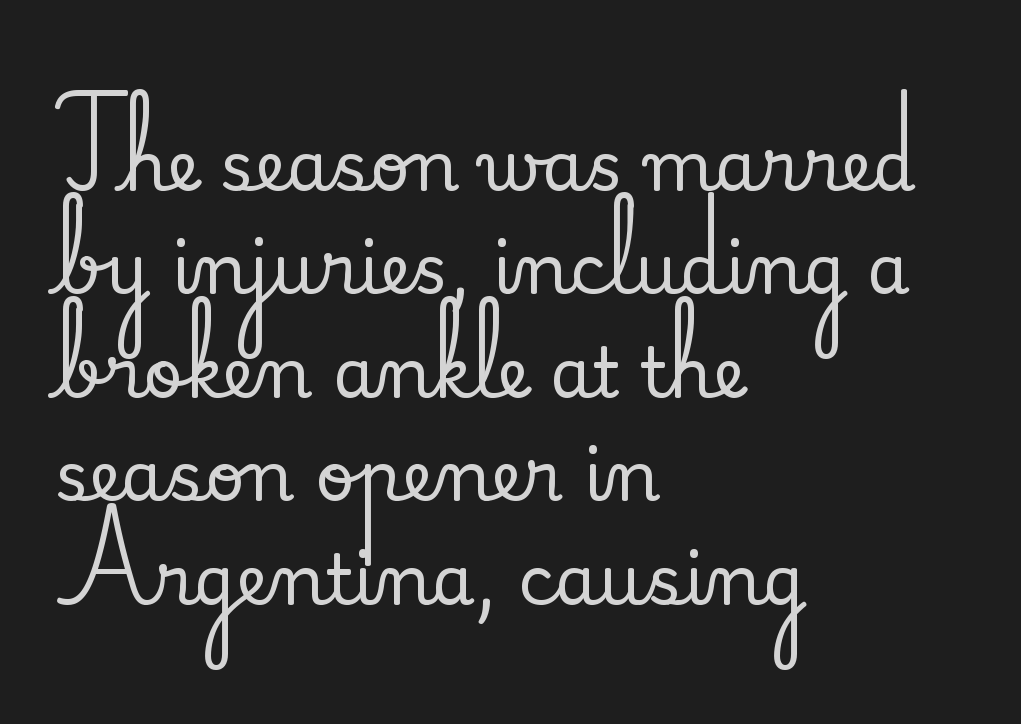
Q: Is the text italic (slanted)? A: No, it is upright.
Q: Is the typeface a serif or a sans-serif typeface? A: Serif.
Q: Is the text underlined? A: No.
Q: How is the paragraph aligned? A: Left-aligned.
Q: Is the spacing between letters normal or unusually wide? A: Normal.
Q: Is the spacing between lines tight, normal or loose? A: Normal.
Q: Width (condensed, normal, or wide)? A: Normal.
Q: Stroke contrast? A: Medium.
Q: x-height? A: Small.
Q: Monospaced? A: No.
